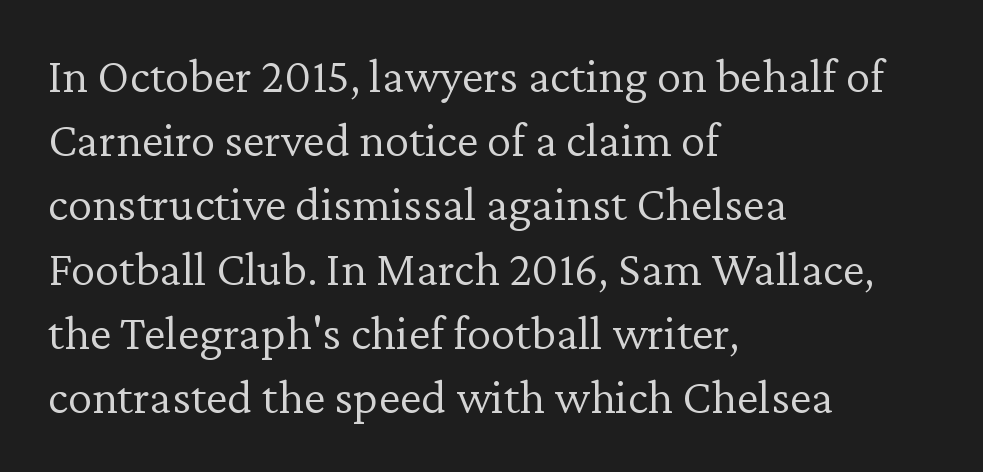
The image shows 49 px light serif type, upright; set left-aligned, normal line spacing (1.31x), normal letter spacing, not underlined; low stroke contrast and a medium x-height.
